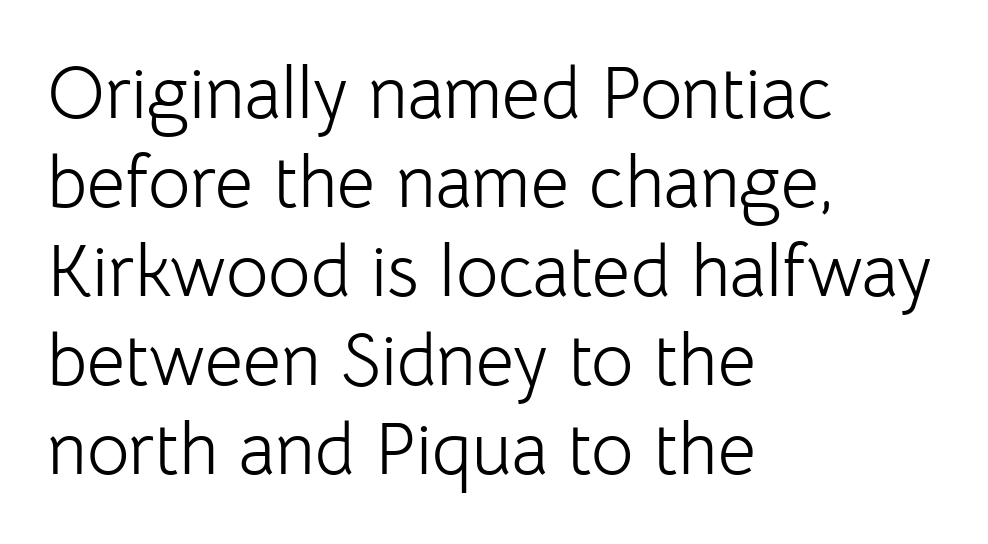
{"serif": "no", "italic": "no", "bold": "no", "weight": "light", "width": "normal", "stroke_contrast": "low", "x_height": "medium", "monospaced": "no", "underline": "no", "align": "left", "line_spacing_ratio": 1.22, "letter_spacing": "normal", "letter_spacing_em": 0.0, "glyph_px": 73}
